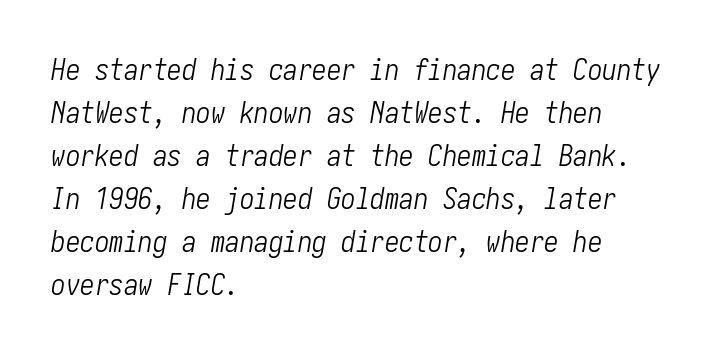
Is the letter spacing exaggerated? No — it looks like the ordinary default. Heft: none added — not bold. Notice how the stems are inclined rather than vertical — that's the hallmark of italics. This rendering features lettering with no underline.
